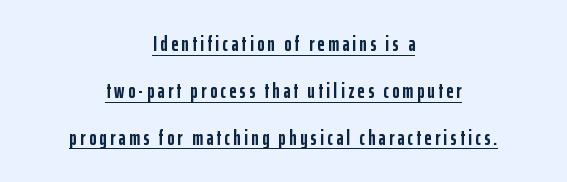
Style check: upright. Compared with undecorated copy, this sample adds a rule below the words. These words are printed bold, with thick strokes throughout. Line starts and ends both wander, symmetrically. Reading down the column, the eye jumps a long way to each next line.
